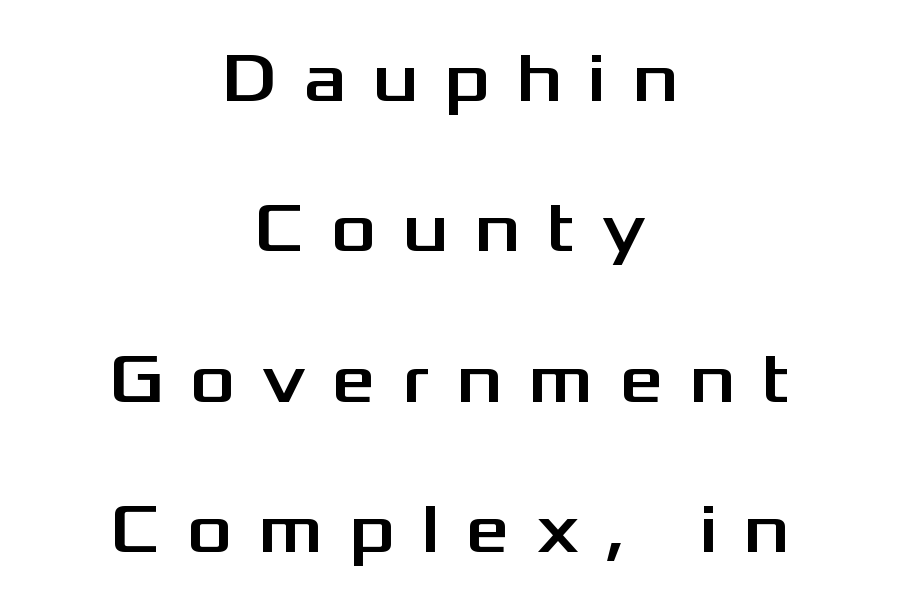
Is this a sans? Yes — the strokes have no serifs. The designer dialed line spacing up above the default. The axis of the letterforms is exactly vertical. Character widths vary here, with narrow letters taking less room than wide ones. This rendering uses center alignment, leaving both contours irregular but symmetric.
